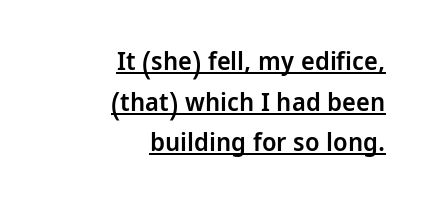
The image shows 26 px text type, upright; set right-aligned, normal line spacing (1.56x), normal letter spacing, underlined.
